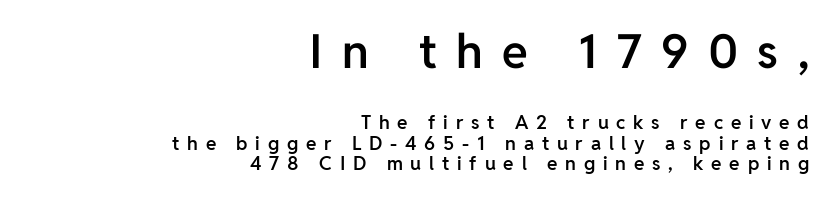
A typesetter would call this heavily tracked-out type. Each new line begins almost immediately beneath the previous one. This sample uses an upright cut, with every glyph sitting square on the baseline. The upper block of text is set noticeably larger than the block beneath it.
